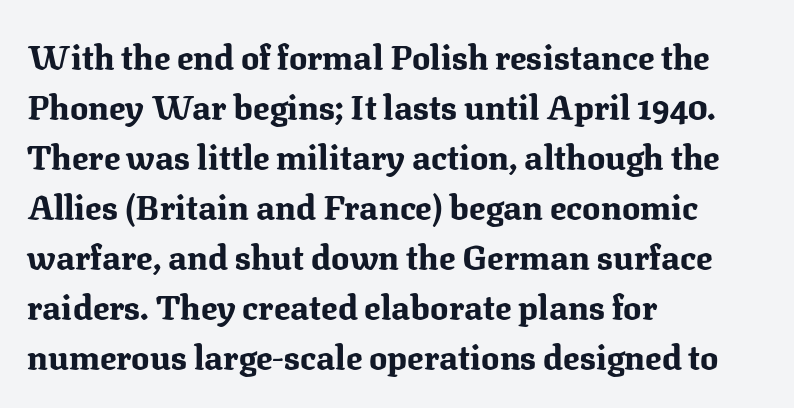
The image shows 34 px bold serif type, upright; set left-aligned, normal line spacing (1.47x), normal letter spacing, not underlined; medium stroke contrast and a medium x-height.
